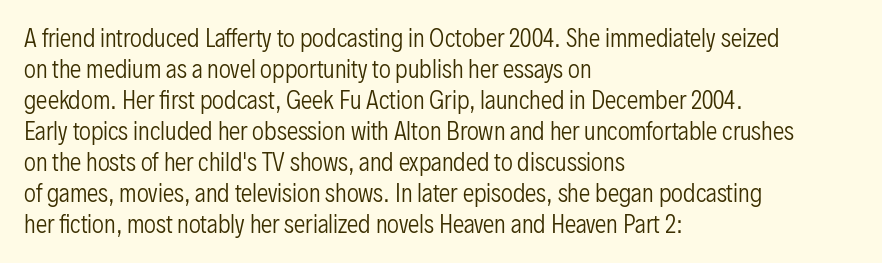
Q: Is the text bold? A: No.
Q: Is the text italic (slanted)? A: No, it is upright.
Q: Is the text underlined? A: No.
Q: How is the paragraph aligned? A: Left-aligned.
Q: Is the spacing between letters normal or unusually wide? A: Normal.
Q: Is the spacing between lines tight, normal or loose? A: Normal.
